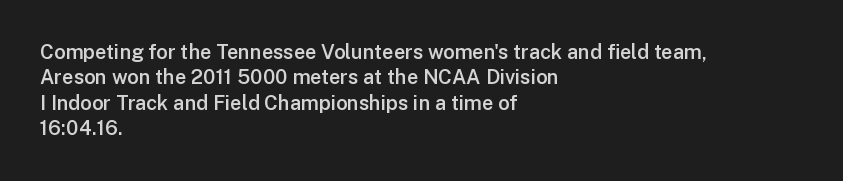
Q: Is the text bold? A: Semi-bold.
Q: Is the text italic (slanted)? A: No, it is upright.
Q: Is the text underlined? A: No.
Q: How is the paragraph aligned? A: Left-aligned.
Q: Is the spacing between letters normal or unusually wide? A: Normal.
Q: Is the spacing between lines tight, normal or loose? A: Normal.
